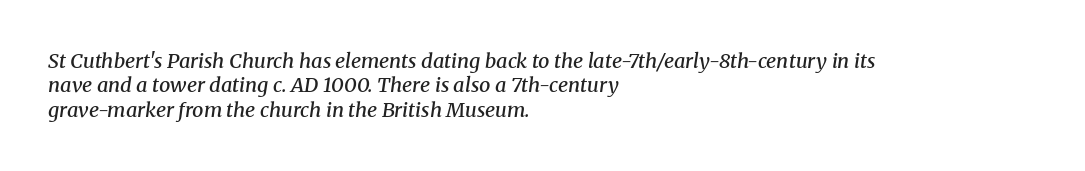
Stroke thickness is moderately raised; the sample reads as semibold. Only glyphs here, with clear space below each row. Standard letterfit; no display-style spreading of the glyphs. The rag falls on the right side of this text block. There's an unmistakable incline to the writing here.
